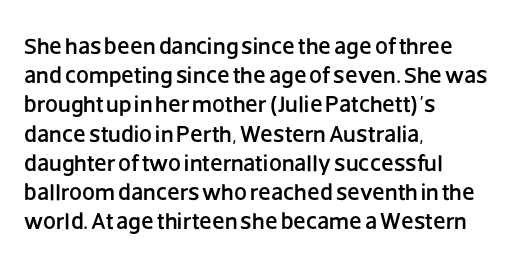
Q: Is the text italic (slanted)? A: No, it is upright.
Q: Is the text underlined? A: No.
Q: How is the paragraph aligned? A: Left-aligned.
Q: Is the spacing between letters normal or unusually wide? A: Normal.
Q: Is the spacing between lines tight, normal or loose? A: Normal.
